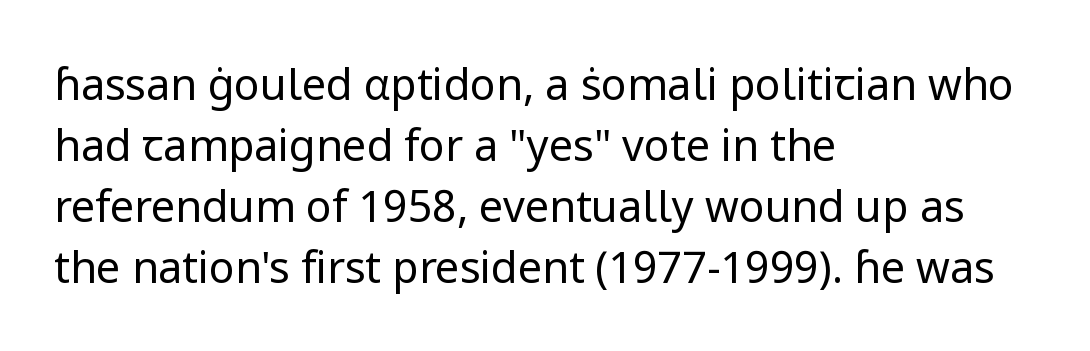
{"serif": "no", "italic": "no", "bold": "no", "weight": "regular", "width": "normal", "stroke_contrast": "low", "x_height": "medium", "monospaced": "no", "underline": "no", "align": "left", "line_spacing": "normal", "line_spacing_ratio": 1.42, "letter_spacing": "normal", "letter_spacing_em": 0.0, "glyph_px": 43}
